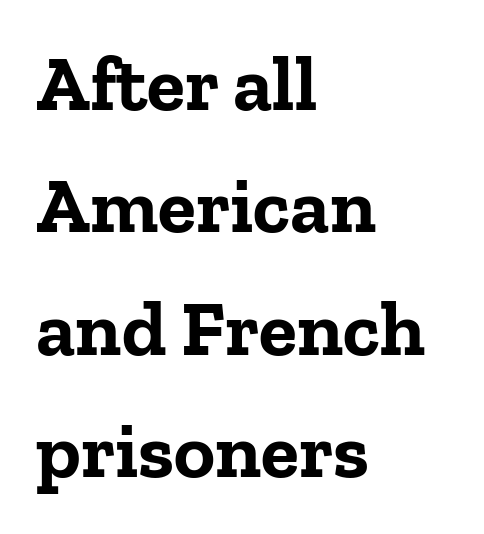
The rendering anchors every line to the left-hand side. Character widths vary here, with narrow letters taking less room than wide ones. Summary of vertical rhythm: regular, with standard interline spacing. Standard letterfit; no display-style spreading of the glyphs. Anything drawn beneath the words? Only blank space.
